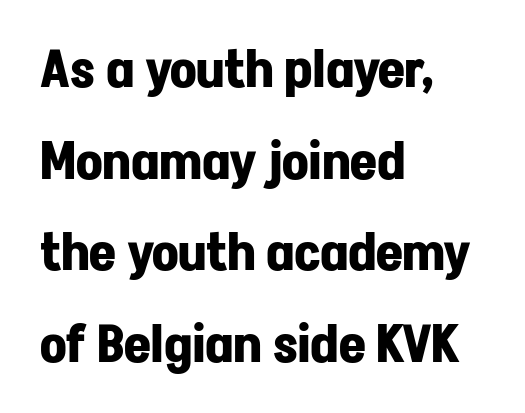
The image shows 52 px bold sans-serif type, upright; set left-aligned, line spacing 1.76x, normal letter spacing, not underlined; low stroke contrast and a medium x-height.
